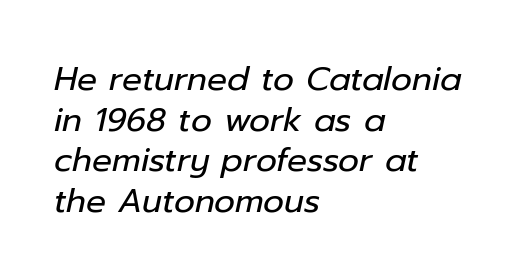
{"italic": "yes", "lean": "right", "slant_degrees": 12, "bold": "no", "weight": "regular", "width": "normal", "stroke_contrast": "low", "x_height": "medium", "monospaced": "no", "underline": "no", "align": "left", "line_spacing_ratio": 1.23, "letter_spacing": "normal", "letter_spacing_em": 0.0, "glyph_px": 33}
